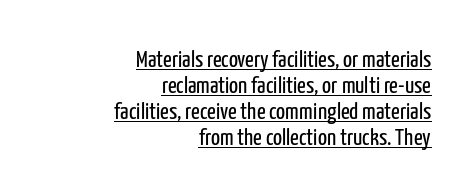
Glyph-to-glyph distance matches everyday printed text. Honestly, the rows look squashed on top of each other. The typeface has the unassuming heft of standard copy or less. Vertical strokes here are truly vertical.
